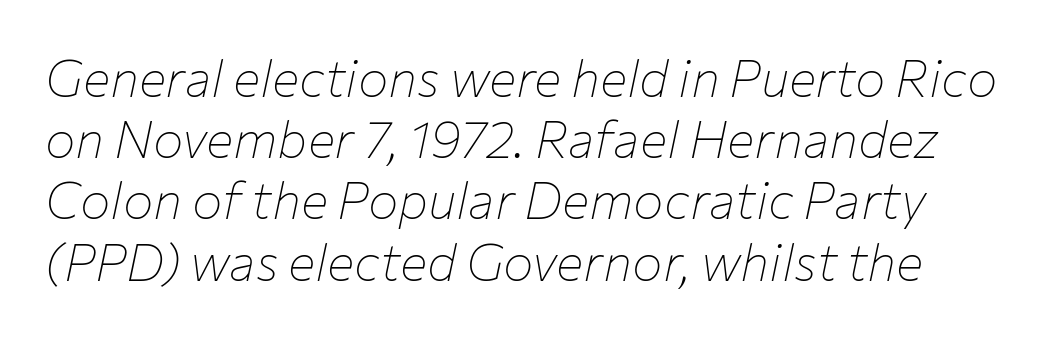
The image shows 51 px thin type, italic (leaning right); set line spacing 1.2x, normal letter spacing, not underlined; low stroke contrast and a medium x-height.
